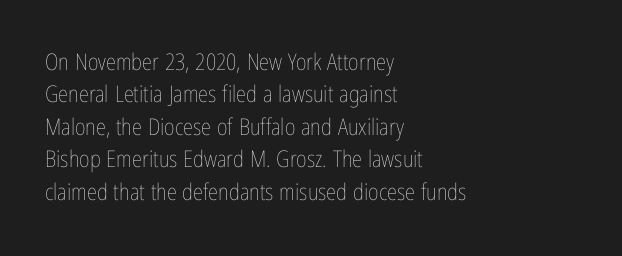
{"italic": "no", "bold": "no", "underline": "no", "align": "left", "line_spacing": "normal", "line_spacing_ratio": 1.41, "letter_spacing": "normal", "letter_spacing_em": 0.0, "glyph_px": 23}
